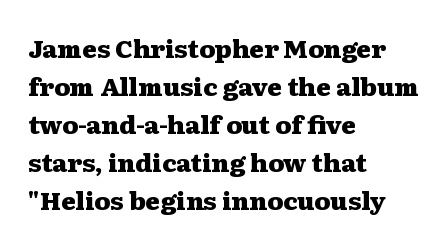
The image shows 25 px bold type, upright; set left-aligned, normal line spacing (1.52x), normal letter spacing, not underlined.
